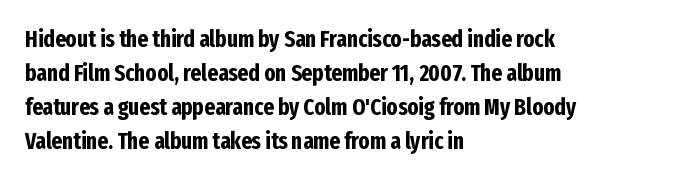
Q: Is the text bold? A: Yes.
Q: Is the text italic (slanted)? A: No, it is upright.
Q: Is the text underlined? A: No.
Q: How is the paragraph aligned? A: Left-aligned.
Q: Is the spacing between letters normal or unusually wide? A: Normal.
Q: Is the spacing between lines tight, normal or loose? A: Normal.
